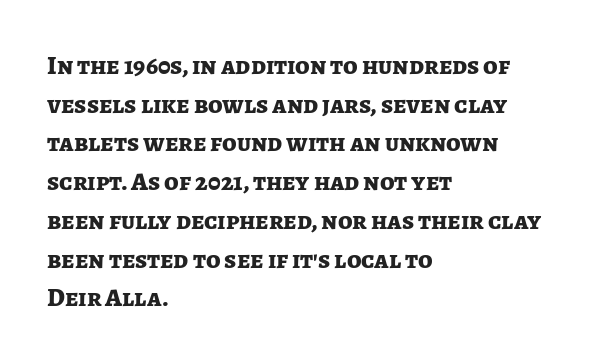
Leading: standard. Glyph-to-glyph distance matches everyday printed text. The face used here has the dense, thick strokes of a bold. These lines stack with their left ends in a neat column.
